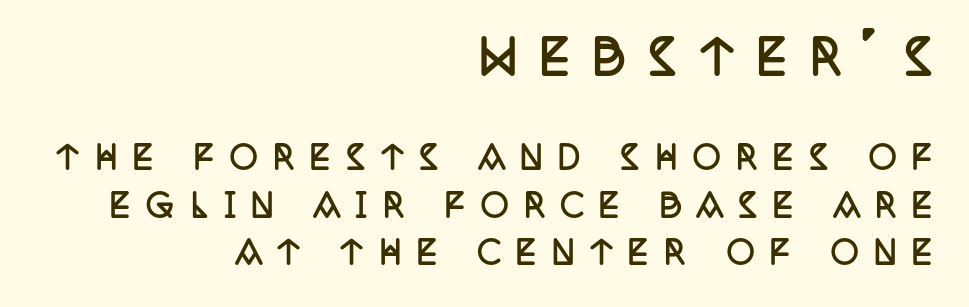
Posture: vertical. The font family rendered here belongs to the serif group. Think of a printed novel: that variable character pitch is what you see here. Caption: expanded tracking, letters set apart.
